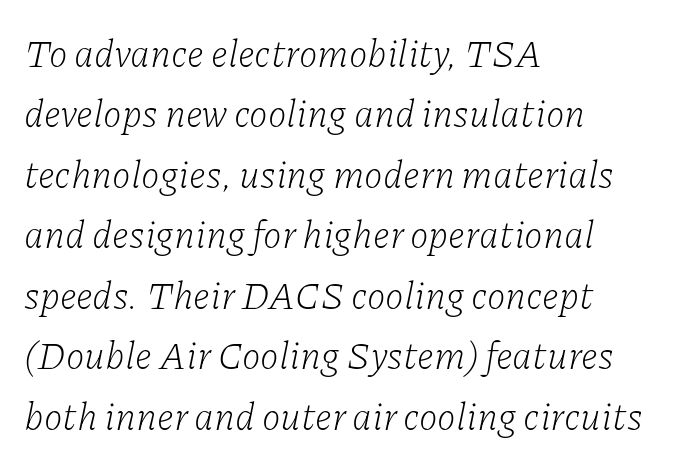
Q: Is the text bold? A: No.
Q: Is the text italic (slanted)? A: Yes, it leans right by about 11 degrees.
Q: Is the typeface a serif or a sans-serif typeface? A: Serif.
Q: Is the text underlined? A: No.
Q: How is the paragraph aligned? A: Left-aligned.
Q: Is the spacing between letters normal or unusually wide? A: Normal.
Q: Is the spacing between lines tight, normal or loose? A: Normal.
Q: Width (condensed, normal, or wide)? A: Normal.
Q: Stroke contrast? A: Low.
Q: x-height? A: Medium.
Q: Monospaced? A: No.
